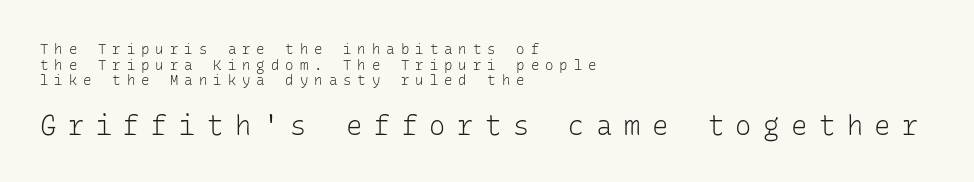
The image shows 27 px text type, upright; set left-aligned, tight line spacing (1.12x), unusually wide letter spacing (+0.43 em), not underlined; the second (bottom) block is 1.93x larger.
